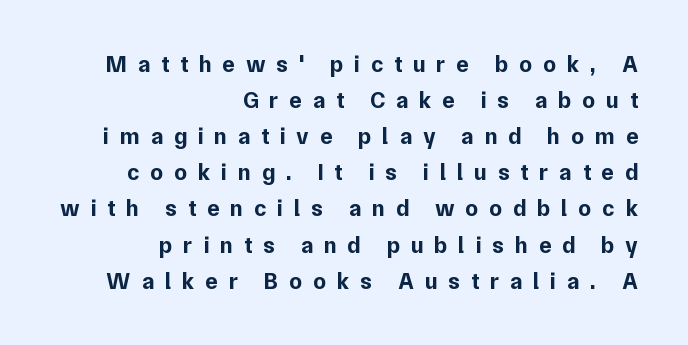
Q: Is the text bold? A: Yes.
Q: Is the text italic (slanted)? A: No, it is upright.
Q: Is the text underlined? A: No.
Q: How is the paragraph aligned? A: Right-aligned.
Q: Is the spacing between letters normal or unusually wide? A: Unusually wide.
Q: Is the spacing between lines tight, normal or loose? A: Normal.
